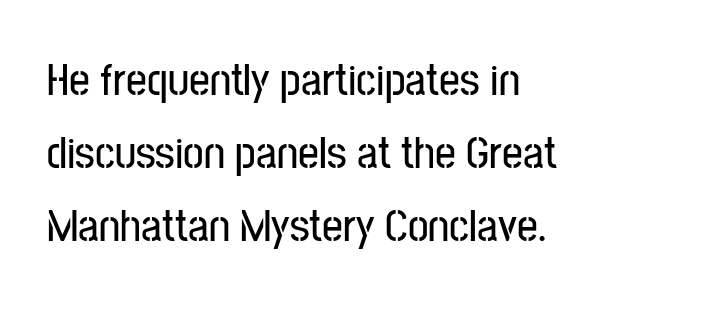
{"serif": "no", "italic": "no", "width": "condensed", "stroke_contrast": "low", "x_height": "medium", "monospaced": "no", "underline": "no", "align": "left", "line_spacing": "normal", "line_spacing_ratio": 1.59, "letter_spacing": "normal", "letter_spacing_em": 0.0, "glyph_px": 46}
